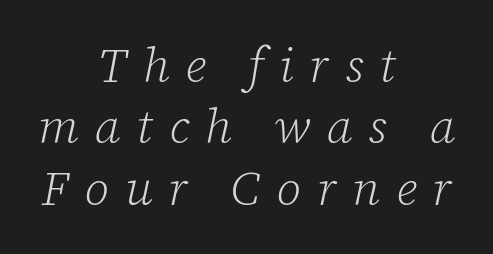
{"serif": "yes", "italic": "yes", "lean": "right", "slant_degrees": 12, "bold": "no", "weight": "light", "width": "normal", "stroke_contrast": "low", "x_height": "medium", "monospaced": "no", "underline": "no", "align": "center", "line_spacing": "normal", "line_spacing_ratio": 1.28, "letter_spacing": "wide", "letter_spacing_em": 0.33, "glyph_px": 48}
